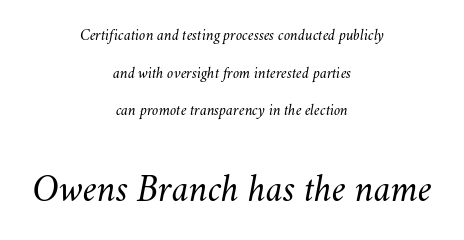
The image shows 39 px light type, italic (leaning right); set centered, loose line spacing (2.35x), normal letter spacing, not underlined; the second (bottom) block is 2.44x larger; medium stroke contrast and a small x-height.
